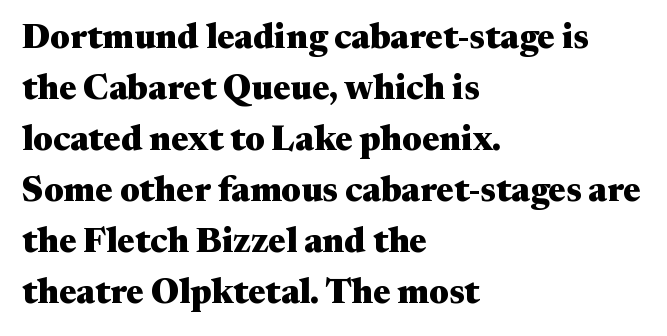
Q: Is the text bold? A: Yes.
Q: Is the text italic (slanted)? A: No, it is upright.
Q: Is the typeface a serif or a sans-serif typeface? A: Serif.
Q: Is the text underlined? A: No.
Q: How is the paragraph aligned? A: Left-aligned.
Q: Is the spacing between letters normal or unusually wide? A: Normal.
Q: Is the spacing between lines tight, normal or loose? A: Normal.
Q: Width (condensed, normal, or wide)? A: Wide.
Q: Stroke contrast? A: Medium.
Q: x-height? A: Medium.
Q: Monospaced? A: No.
